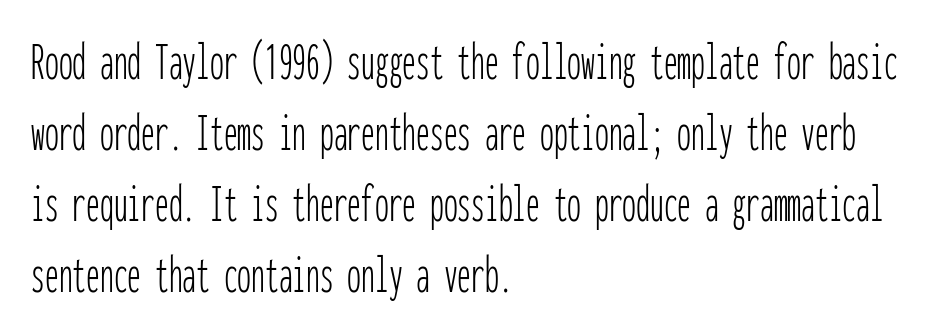
Q: Is the text bold? A: No.
Q: Is the text italic (slanted)? A: No, it is upright.
Q: Is the typeface a serif or a sans-serif typeface? A: Sans-serif.
Q: Is the text underlined? A: No.
Q: How is the paragraph aligned? A: Left-aligned.
Q: Is the spacing between letters normal or unusually wide? A: Normal.
Q: Is the spacing between lines tight, normal or loose? A: Normal.
Q: Width (condensed, normal, or wide)? A: Condensed.
Q: Stroke contrast? A: Low.
Q: x-height? A: Medium.
Q: Monospaced? A: Yes.
